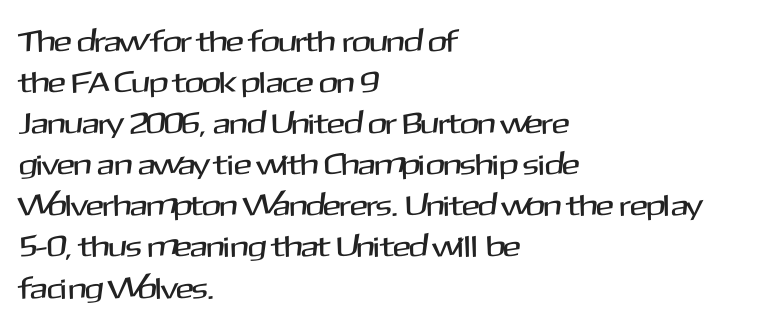
Q: Is the text italic (slanted)? A: No, it is upright.
Q: Is the typeface a serif or a sans-serif typeface? A: Sans-serif.
Q: Is the text underlined? A: No.
Q: How is the paragraph aligned? A: Left-aligned.
Q: Is the spacing between letters normal or unusually wide? A: Normal.
Q: Is the spacing between lines tight, normal or loose? A: Normal.
Q: Width (condensed, normal, or wide)? A: Normal.
Q: Stroke contrast? A: Medium.
Q: x-height? A: Medium.
Q: Monospaced? A: No.
